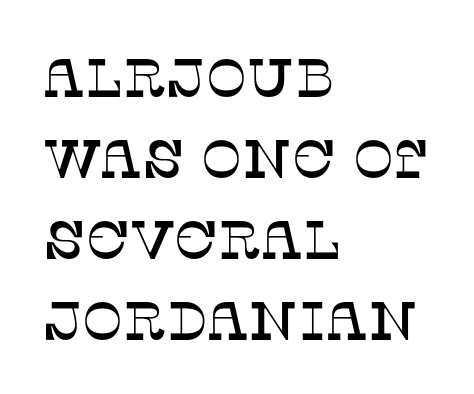
{"serif": "yes", "italic": "no", "width": "normal", "stroke_contrast": "low", "x_height": "large", "monospaced": "no", "underline": "no", "align": "left", "line_spacing": "normal", "line_spacing_ratio": 1.5, "letter_spacing": "normal", "letter_spacing_em": 0.0, "glyph_px": 54}
